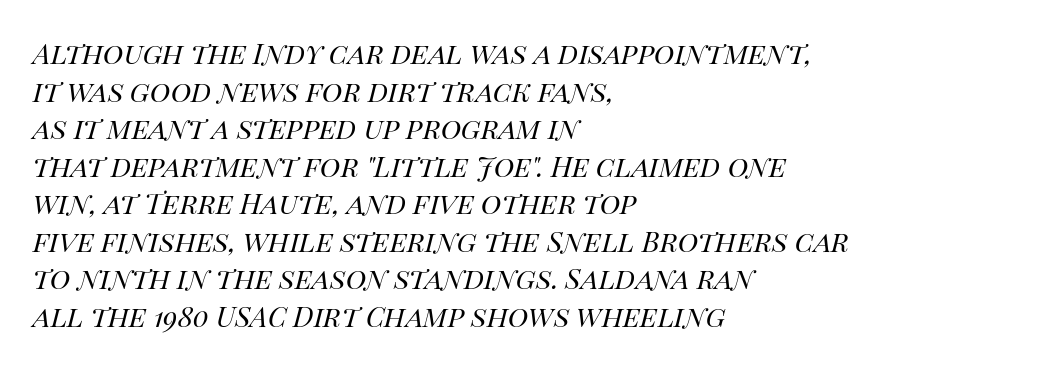
{"italic": "yes", "lean": "right", "slant_degrees": 14, "bold": "no", "weight": "regular", "width": "normal", "stroke_contrast": "high", "x_height": "large", "monospaced": "no", "underline": "no", "align": "left", "line_spacing": "normal", "line_spacing_ratio": 1.34, "letter_spacing": "normal", "letter_spacing_em": 0.0, "glyph_px": 28}
